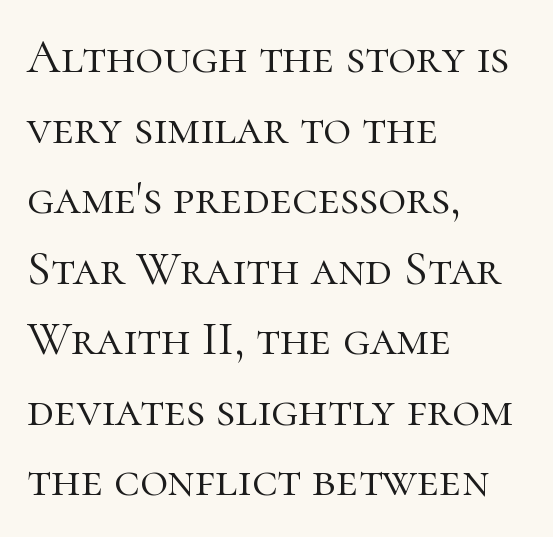
Q: Is the text bold? A: No.
Q: Is the text italic (slanted)? A: No, it is upright.
Q: Is the typeface a serif or a sans-serif typeface? A: Serif.
Q: Is the text underlined? A: No.
Q: How is the paragraph aligned? A: Left-aligned.
Q: Is the spacing between letters normal or unusually wide? A: Normal.
Q: Is the spacing between lines tight, normal or loose? A: Normal.
Q: Width (condensed, normal, or wide)? A: Normal.
Q: Stroke contrast? A: High.
Q: x-height? A: Medium.
Q: Monospaced? A: No.
